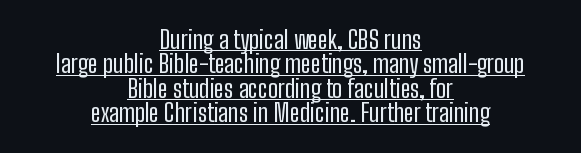
The image shows 25 px text type, upright; set centered, tight line spacing (0.98x), normal letter spacing, underlined.
